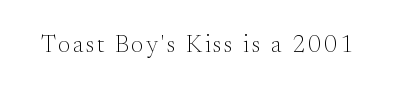
Q: Is the text bold? A: No.
Q: Is the text italic (slanted)? A: No, it is upright.
Q: Is the text underlined? A: No.
